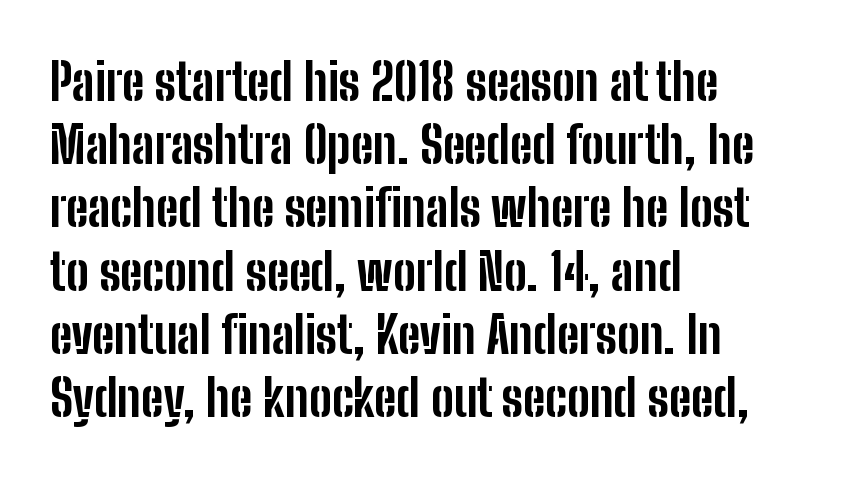
A student would call this left alignment; a typographer would say flush left, rag right. If you drew a line through each stem, it would be perfectly vertical. The area under the type is left untouched. How are the letters spaced? Ordinarily, with no added tracking. Note the varied advance widths — an 'i' is clearly narrower than an 'm'. The strokes are fattened all the way to bold.
